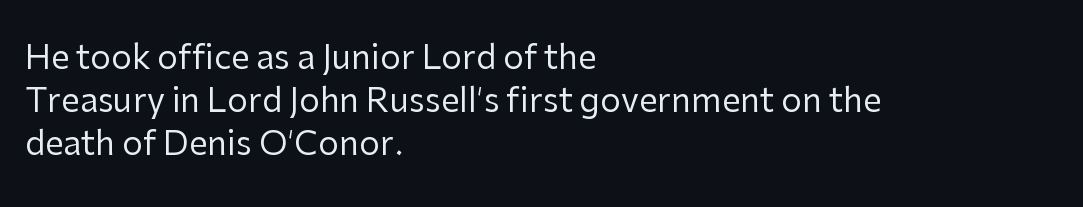
Q: Is the text bold? A: No.
Q: Is the text italic (slanted)? A: No, it is upright.
Q: Is the typeface a serif or a sans-serif typeface? A: Sans-serif.
Q: Is the text underlined? A: No.
Q: How is the paragraph aligned? A: Left-aligned.
Q: Is the spacing between letters normal or unusually wide? A: Normal.
Q: Is the spacing between lines tight, normal or loose? A: Normal.
Q: Width (condensed, normal, or wide)? A: Normal.
Q: Stroke contrast? A: Low.
Q: x-height? A: Medium.
Q: Monospaced? A: No.
